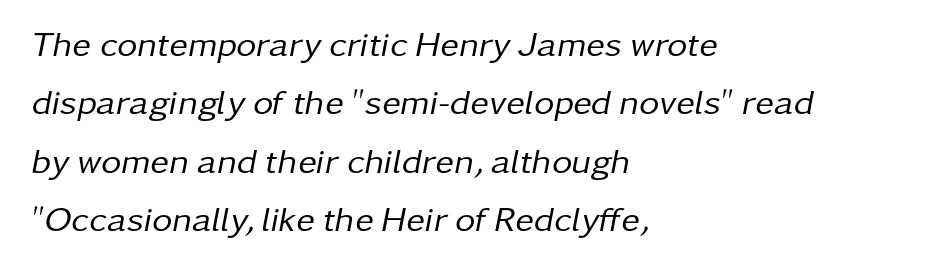
{"italic": "yes", "lean": "right", "slant_degrees": 11, "bold": "no", "weight": "regular", "width": "normal", "stroke_contrast": "low", "x_height": "medium", "monospaced": "no", "underline": "no", "align": "left", "line_spacing": "normal", "line_spacing_ratio": 1.67, "letter_spacing": "normal", "letter_spacing_em": 0.0, "glyph_px": 35}
